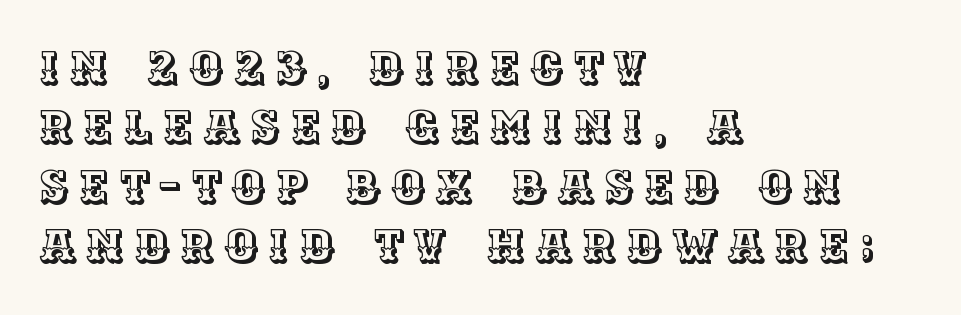
Short and long lines alike share a common starting point at left. Upright lettering throughout. Words appear elongated and porous because spacing is wide. The rendering uses natural spacing where letterforms have individual widths.
